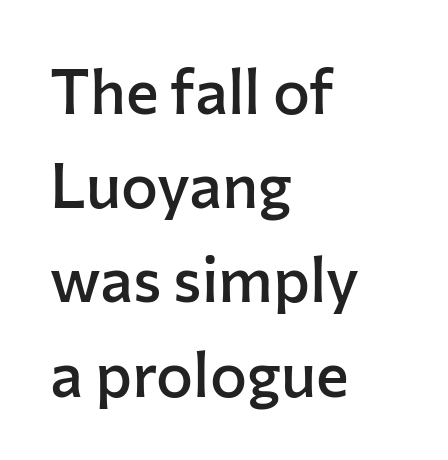
Line starts are locked; line ends wander. You could not count columns in this text — the font is proportionally spaced. Anything drawn beneath the words? Only blank space. Honestly, the letter spacing is just normal — you wouldn't notice it. The lines sit at an ordinary, default distance from one another.
